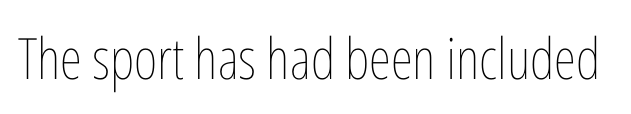
Character widths vary here, with narrow letters taking less room than wide ones. Check under the words: just untouched page. Glyph-to-glyph distance matches everyday printed text. The lettering holds an erect, upright posture throughout.
